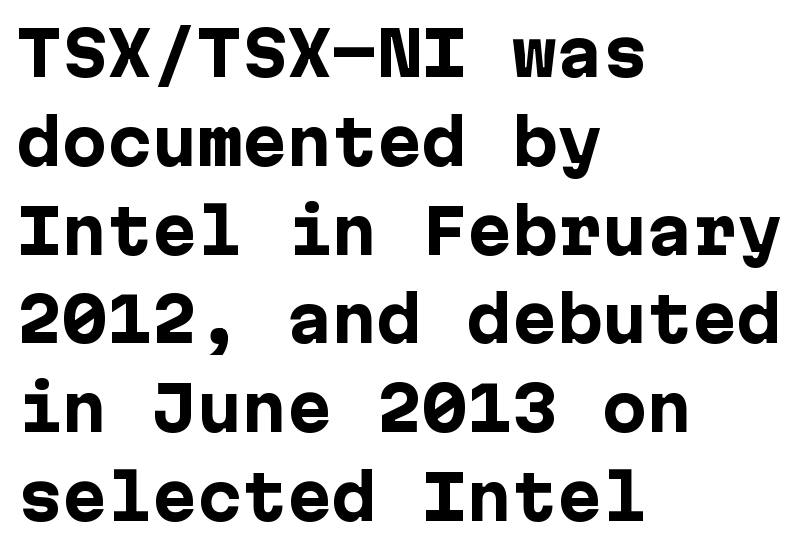
No feet cap the strokes, marking this as sans-serif type. Horizontal bands of white between lines are of average thickness. Left-aligned paragraph, ragged on the right. The face used here is rendered with its standard letterfit. No italicization has been applied; the sample stays upright.
